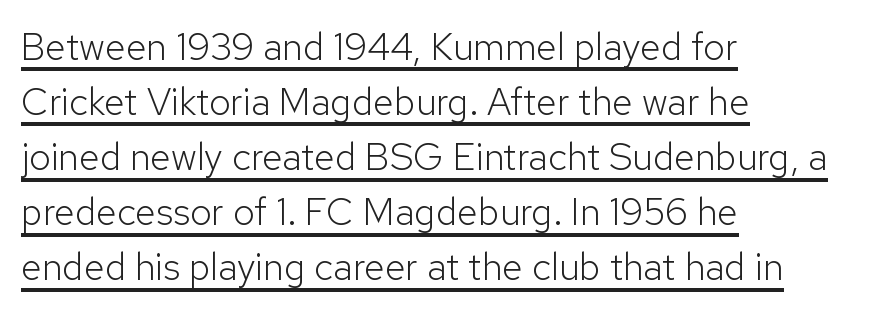
Q: Is the text bold? A: No.
Q: Is the text italic (slanted)? A: No, it is upright.
Q: Is the typeface a serif or a sans-serif typeface? A: Sans-serif.
Q: Is the text underlined? A: Yes.
Q: How is the paragraph aligned? A: Left-aligned.
Q: Is the spacing between letters normal or unusually wide? A: Normal.
Q: Is the spacing between lines tight, normal or loose? A: Normal.
Q: Width (condensed, normal, or wide)? A: Normal.
Q: Stroke contrast? A: Low.
Q: x-height? A: Medium.
Q: Monospaced? A: No.
